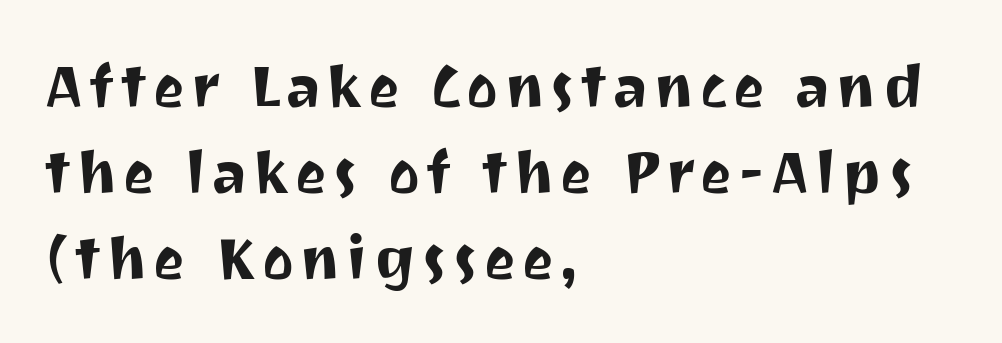
{"serif": "no", "italic": "no", "width": "normal", "stroke_contrast": "medium", "x_height": "medium", "monospaced": "no", "underline": "no", "align": "left", "line_spacing": "normal", "line_spacing_ratio": 1.43, "glyph_px": 60}
